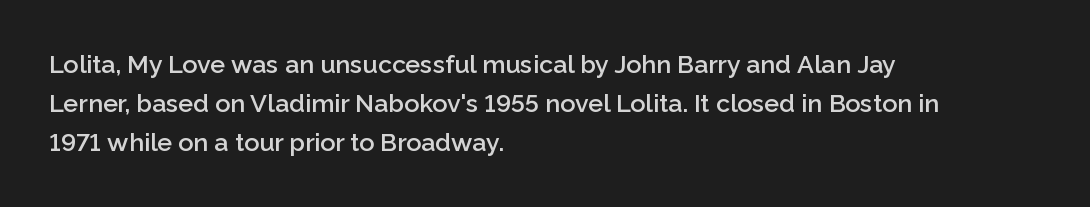
The image shows 25 px text type, upright; set left-aligned, normal line spacing (1.57x), normal letter spacing, not underlined.
